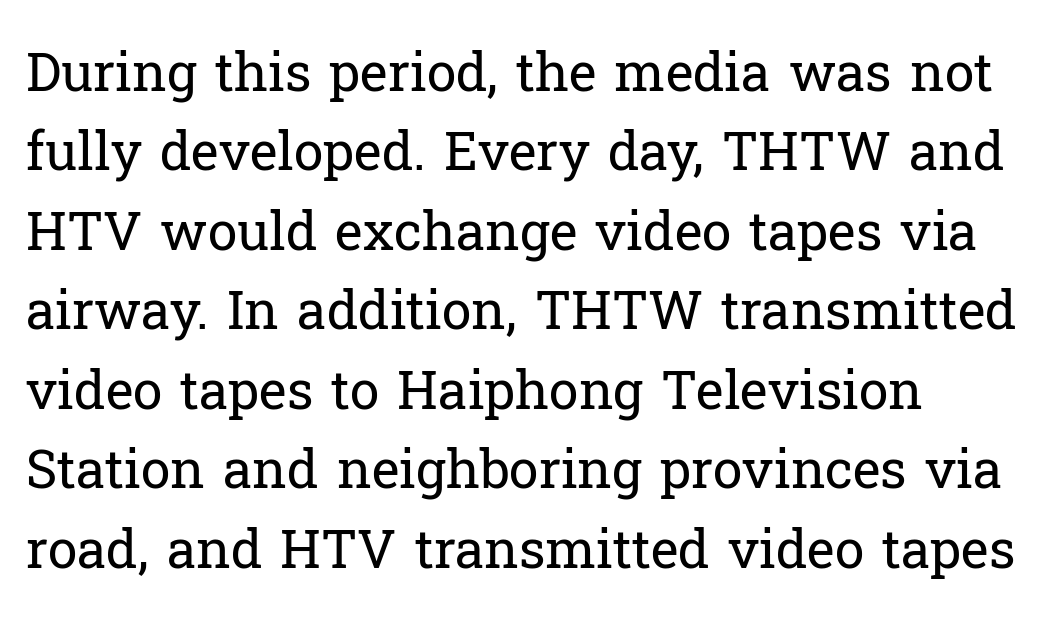
{"serif": "yes", "italic": "no", "bold": "no", "weight": "regular", "width": "normal", "stroke_contrast": "low", "x_height": "medium", "monospaced": "no", "underline": "no", "align": "left", "line_spacing": "normal", "line_spacing_ratio": 1.5, "letter_spacing": "normal", "letter_spacing_em": 0.0, "glyph_px": 53}
